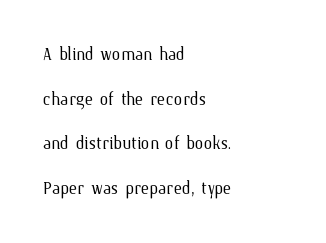
{"italic": "no", "bold": "no", "underline": "no", "align": "left", "line_spacing": "loose", "line_spacing_ratio": 2.03, "letter_spacing": "normal", "letter_spacing_em": 0.0, "glyph_px": 22}
